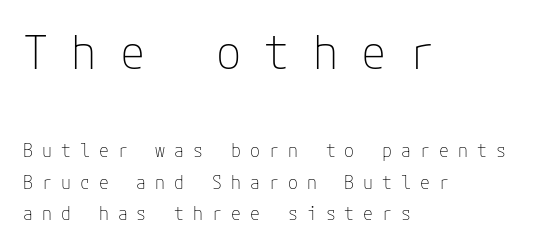
Q: Is the text bold? A: No.
Q: Is the text italic (slanted)? A: No, it is upright.
Q: Is the typeface a serif or a sans-serif typeface? A: Sans-serif.
Q: Is the text underlined? A: No.
Q: How is the paragraph aligned? A: Left-aligned.
Q: Is the spacing between letters normal or unusually wide? A: Unusually wide.
Q: Which block of text is set in a larger size, the first (top) or the second (bottom)? A: The first (top) one.
Q: Width (condensed, normal, or wide)? A: Normal.
Q: Stroke contrast? A: Low.
Q: x-height? A: Medium.
